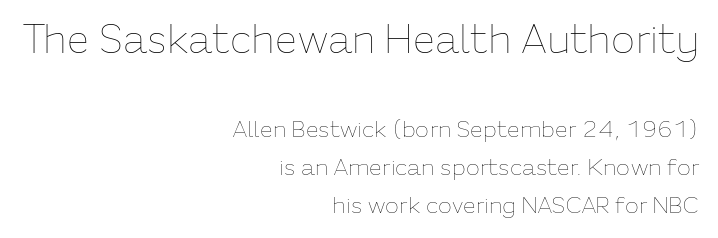
{"italic": "no", "bold": "no", "weight": "thin", "width": "normal", "stroke_contrast": "low", "x_height": "medium", "monospaced": "no", "underline": "no", "align": "right", "line_spacing": "normal", "line_spacing_ratio": 1.65, "letter_spacing": "normal", "letter_spacing_em": 0.0, "larger_block": "first", "size_ratio": 1.74, "glyph_px": 40}
